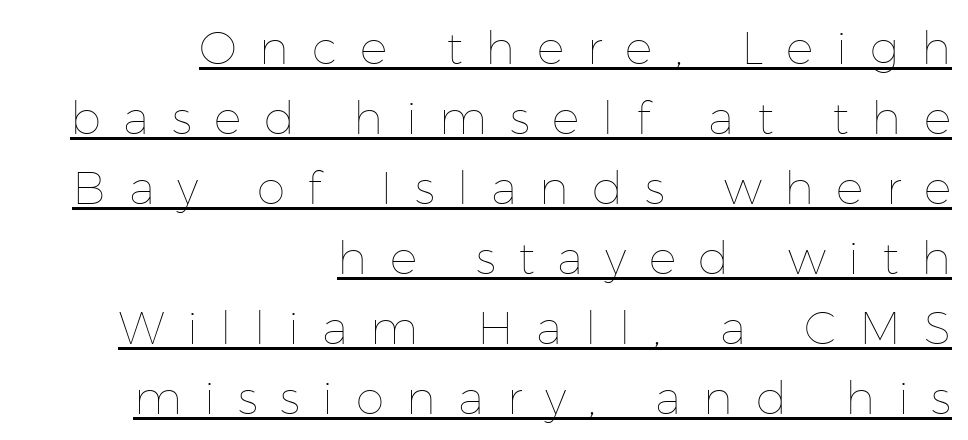
Q: Is the text bold? A: No.
Q: Is the text italic (slanted)? A: No, it is upright.
Q: Is the text underlined? A: Yes.
Q: How is the paragraph aligned? A: Right-aligned.
Q: Is the spacing between letters normal or unusually wide? A: Unusually wide.
Q: Is the spacing between lines tight, normal or loose? A: Normal.
Q: Width (condensed, normal, or wide)? A: Normal.
Q: Stroke contrast? A: Low.
Q: x-height? A: Medium.
Q: Monospaced? A: No.
